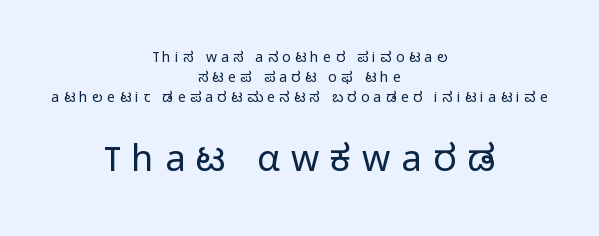
The lines are quadded center. The vertical gap from one line to the next is medium. There is plenty of visible air inserted between adjacent glyphs. Spacing verdict: proportional, widths tailored to each character.
